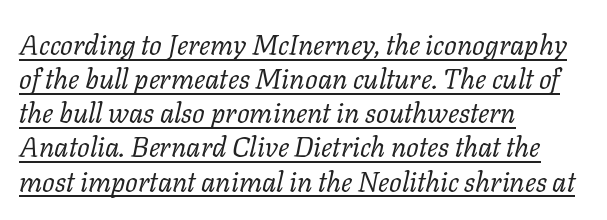
Q: Is the text bold? A: No.
Q: Is the text italic (slanted)? A: Yes, it leans right by about 11 degrees.
Q: Is the typeface a serif or a sans-serif typeface? A: Serif.
Q: Is the text underlined? A: Yes.
Q: How is the paragraph aligned? A: Left-aligned.
Q: Is the spacing between letters normal or unusually wide? A: Normal.
Q: Width (condensed, normal, or wide)? A: Normal.
Q: Stroke contrast? A: Low.
Q: x-height? A: Medium.
Q: Monospaced? A: No.
